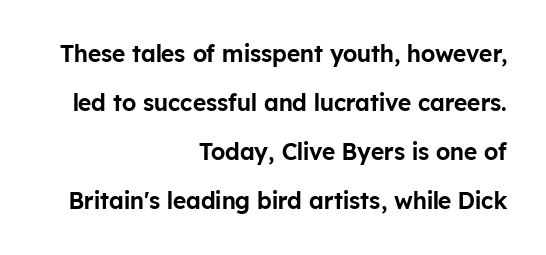
{"italic": "no", "underline": "no", "align": "right", "line_spacing": "loose", "line_spacing_ratio": 2.13, "letter_spacing": "normal", "letter_spacing_em": 0.0, "glyph_px": 23}
